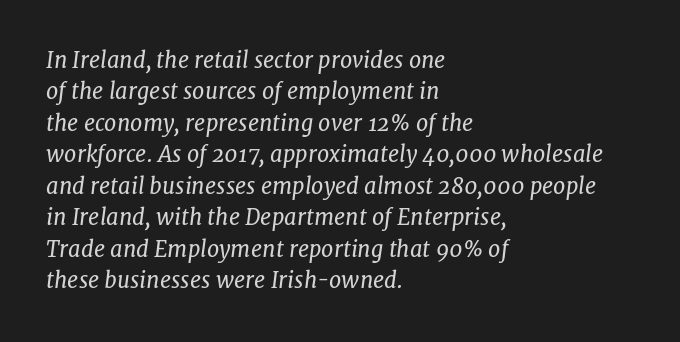
Default kerning and tracking; the words read as compact shapes. Decoration check: the copy has no underline. Interline gaps are of average width in this sample. The rag falls on the right side of this text block. Weight: not bold — regular or lighter.
